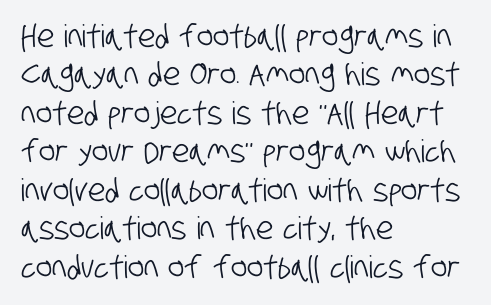
The image shows 31 px condensed sans-serif type; set left-aligned, line spacing 1.24x, normal letter spacing, not underlined; low stroke contrast and a large x-height.
